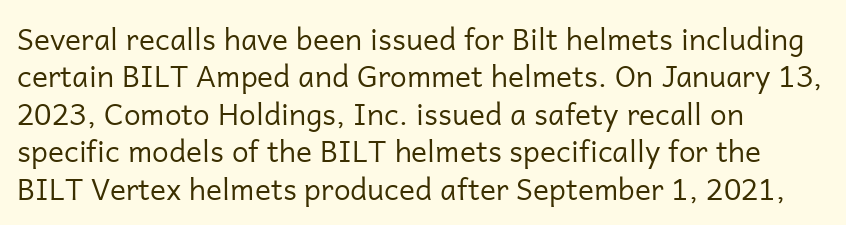
Q: Is the text bold? A: No.
Q: Is the text italic (slanted)? A: No, it is upright.
Q: Is the typeface a serif or a sans-serif typeface? A: Sans-serif.
Q: Is the text underlined? A: No.
Q: How is the paragraph aligned? A: Left-aligned.
Q: Is the spacing between letters normal or unusually wide? A: Normal.
Q: Is the spacing between lines tight, normal or loose? A: Normal.
Q: Width (condensed, normal, or wide)? A: Normal.
Q: Stroke contrast? A: Low.
Q: x-height? A: Medium.
Q: Monospaced? A: No.
